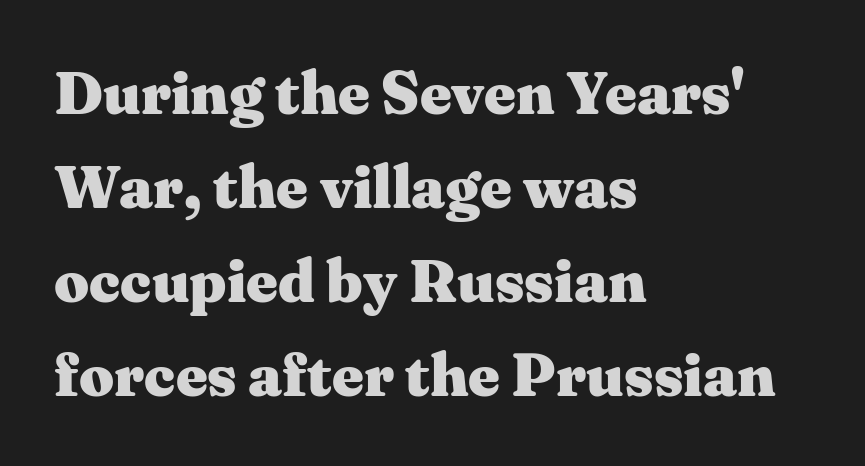
The image shows 61 px heavy, wide serif type, upright; set left-aligned, normal line spacing (1.54x), normal letter spacing, not underlined; medium stroke contrast and a medium x-height.
